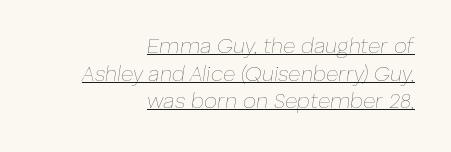
Q: Is the text bold? A: No.
Q: Is the text italic (slanted)? A: Yes, it leans right by about 8 degrees.
Q: Is the text underlined? A: Yes.
Q: How is the paragraph aligned? A: Right-aligned.
Q: Is the spacing between letters normal or unusually wide? A: Normal.
Q: Is the spacing between lines tight, normal or loose? A: Normal.
